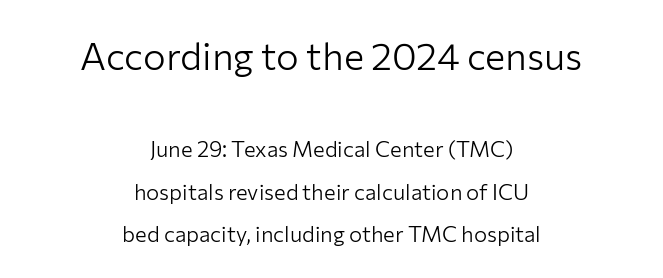
{"serif": "no", "italic": "no", "bold": "no", "weight": "light", "width": "normal", "stroke_contrast": "low", "x_height": "medium", "monospaced": "no", "underline": "no", "align": "center", "line_spacing": "loose", "line_spacing_ratio": 1.92, "letter_spacing": "normal", "letter_spacing_em": 0.0, "larger_block": "first", "size_ratio": 1.73, "glyph_px": 38}
